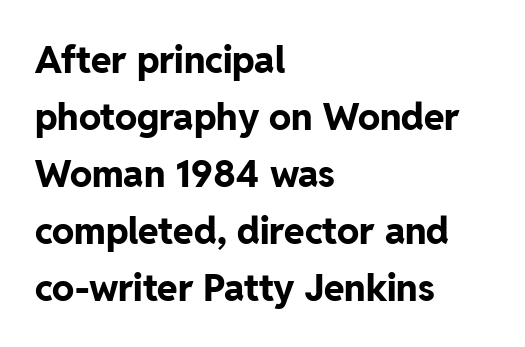
The image shows 37 px bold sans-serif type, upright; set left-aligned, normal line spacing (1.54x), normal letter spacing, not underlined; low stroke contrast and a medium x-height.
